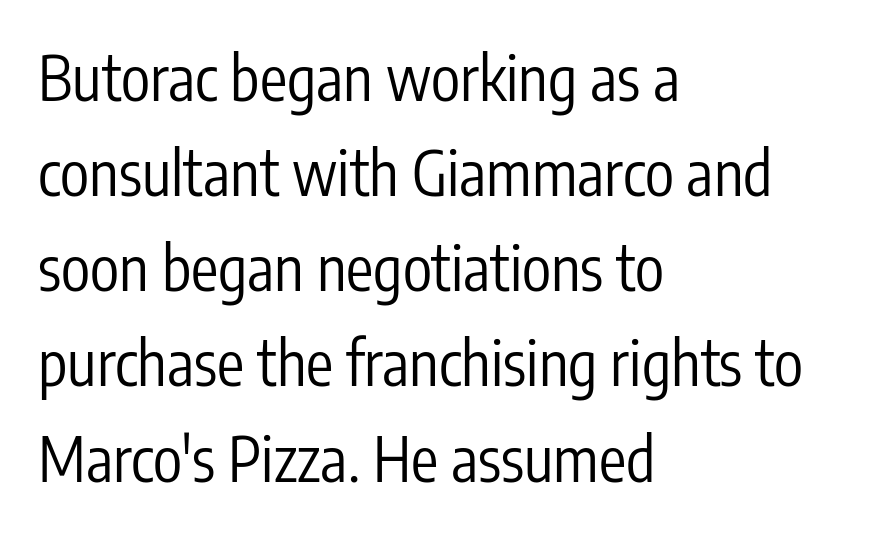
No feet cap the strokes, marking this as sans-serif type. Characters follow at the spacing the type designer built in. No word sits above an underline. The face used here is proportionally spaced, like ordinary book or web type. These lines were composed using upright roman letters. Leading: standard.
